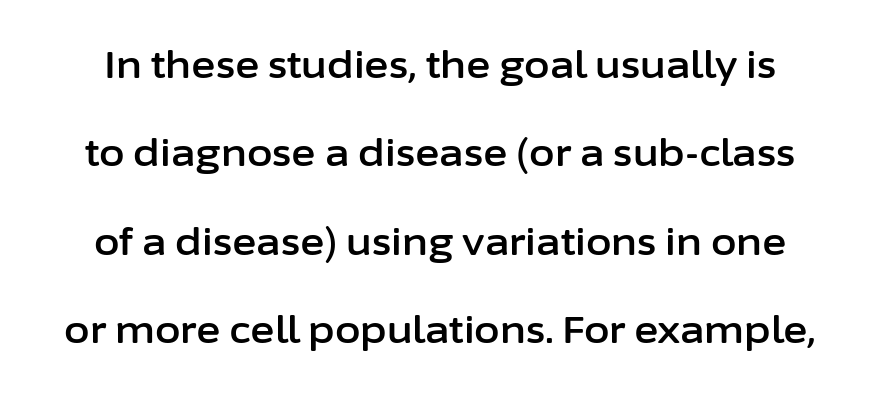
{"serif": "no", "italic": "no", "width": "normal", "stroke_contrast": "low", "x_height": "medium", "monospaced": "no", "underline": "no", "line_spacing": "loose", "line_spacing_ratio": 2.39, "letter_spacing": "normal", "letter_spacing_em": 0.0, "glyph_px": 37}
